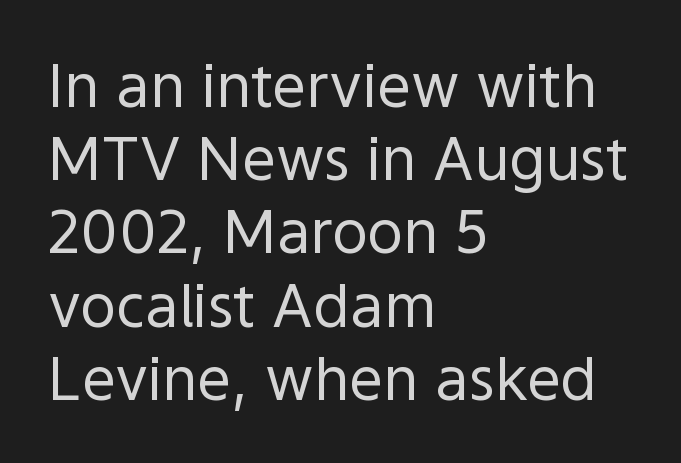
{"serif": "no", "italic": "no", "bold": "no", "weight": "regular", "width": "normal", "x_height": "medium", "monospaced": "no", "underline": "no", "align": "left", "line_spacing_ratio": 1.22, "letter_spacing": "normal", "letter_spacing_em": 0.0, "glyph_px": 60}
